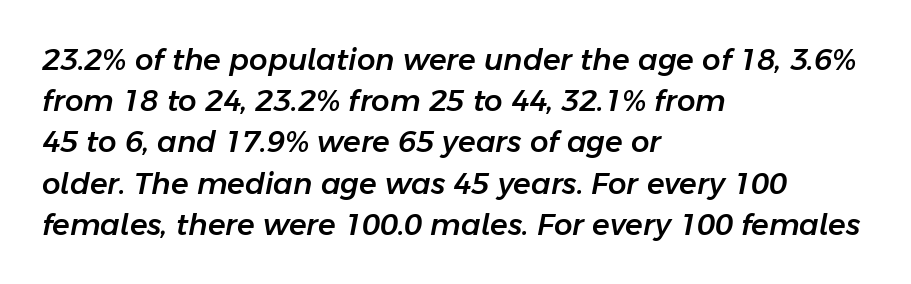
The image shows 29 px text type, italic (leaning right); set left-aligned, normal line spacing (1.42x), normal letter spacing, not underlined; low stroke contrast and a medium x-height.
